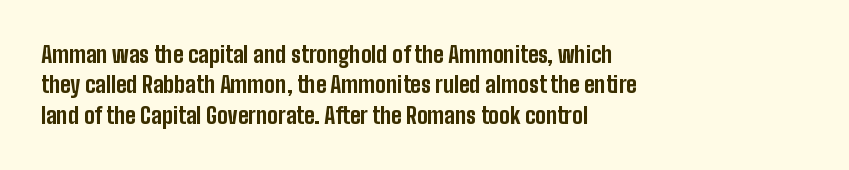
Q: Is the text bold? A: Yes.
Q: Is the text italic (slanted)? A: No, it is upright.
Q: Is the text underlined? A: No.
Q: How is the paragraph aligned? A: Left-aligned.
Q: Is the spacing between letters normal or unusually wide? A: Normal.
Q: Is the spacing between lines tight, normal or loose? A: Normal.
